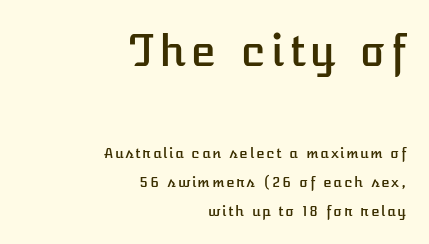
The image shows 42 px text type, upright; set right-aligned, loose line spacing (2.06x), not underlined; the first (top) block is 3.0x larger; low stroke contrast and a medium x-height.
